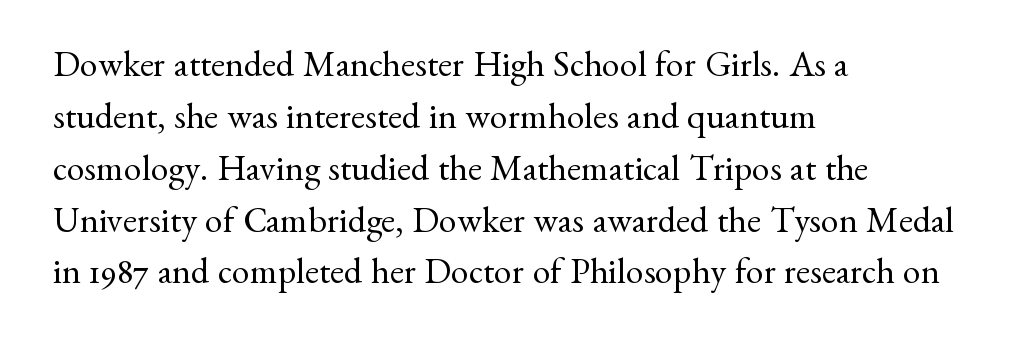
{"serif": "yes", "italic": "no", "bold": "no", "weight": "regular", "width": "normal", "stroke_contrast": "medium", "x_height": "small", "monospaced": "no", "underline": "no", "align": "left", "line_spacing": "normal", "line_spacing_ratio": 1.44, "letter_spacing": "normal", "letter_spacing_em": 0.0, "glyph_px": 36}
